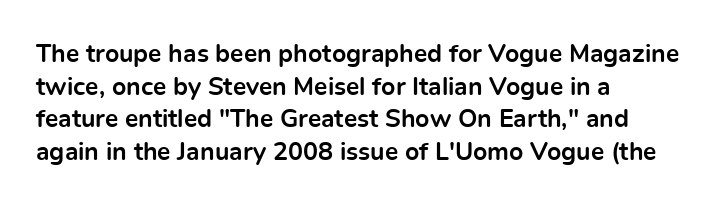
Q: Is the text bold? A: Yes.
Q: Is the text italic (slanted)? A: No, it is upright.
Q: Is the text underlined? A: No.
Q: How is the paragraph aligned? A: Left-aligned.
Q: Is the spacing between letters normal or unusually wide? A: Normal.
Q: Is the spacing between lines tight, normal or loose? A: Normal.
